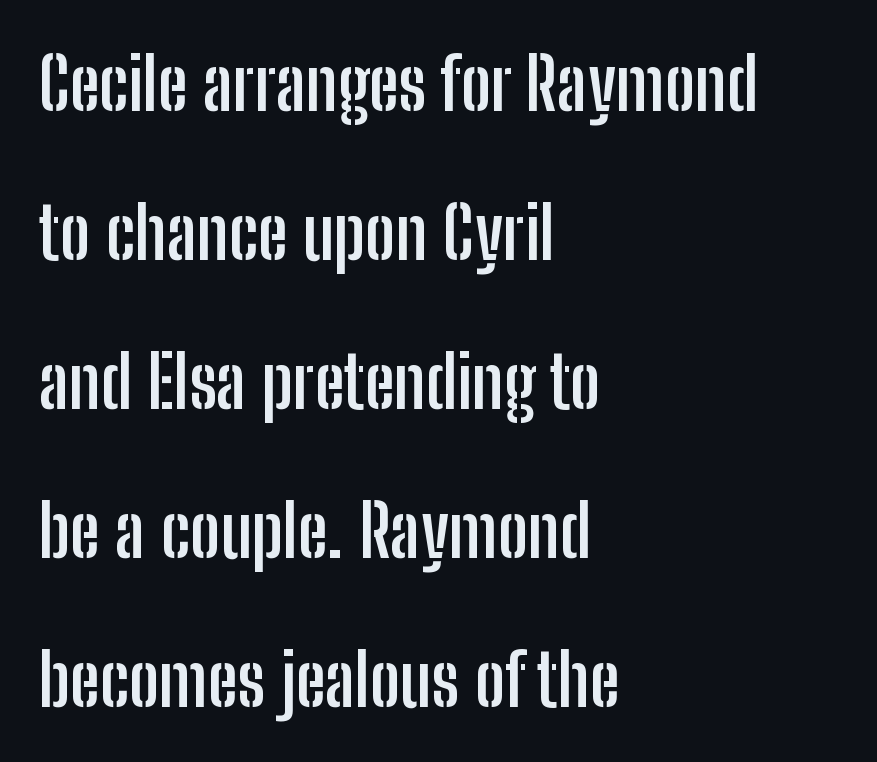
The image shows 73 px semibold, condensed sans-serif type, upright; set left-aligned, loose line spacing (2.04x), normal letter spacing, not underlined; low stroke contrast and a medium x-height.
